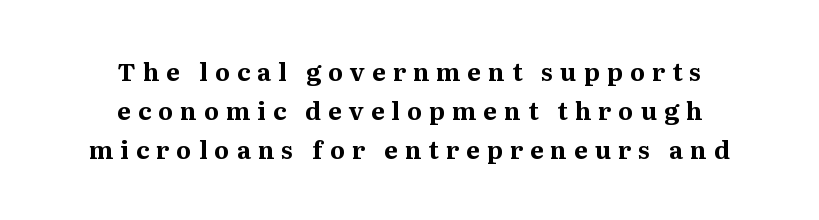
The lines sit at an ordinary, default distance from one another. The string is rendered with underlining switched off. The lettering holds an erect, upright posture throughout. The line texture is sparse and dotted thanks to wide tracking.
